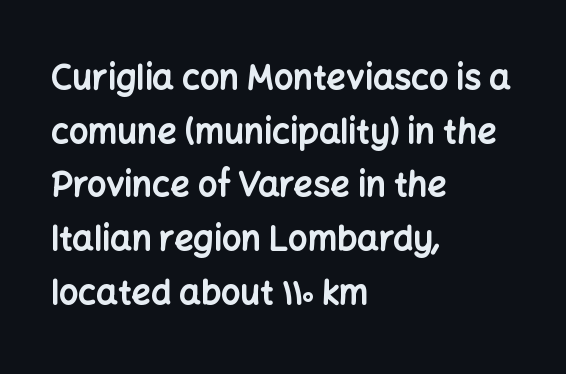
The image shows 34 px bold sans-serif type, upright; set left-aligned, normal line spacing (1.58x), normal letter spacing, not underlined; low stroke contrast and a medium x-height.
